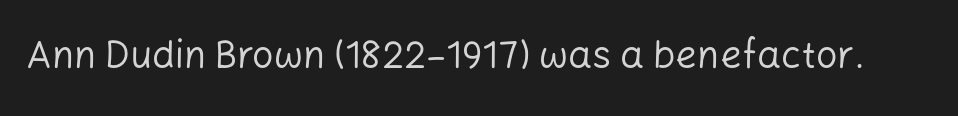
Font category for this specimen: sans-serif. On a weight scale, this lands at 450 or below. The line texture is even and compact thanks to regular tracking. Characters remain perfectly vertical along every line. Unmarked baselines from the first word to the last.
